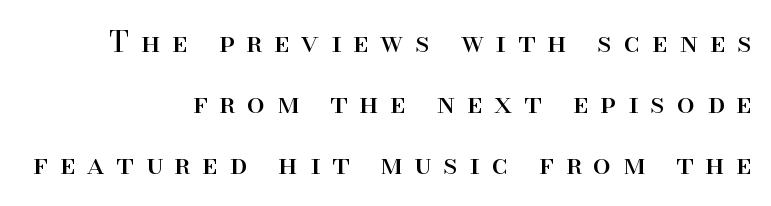
The image shows 29 px regular-weight serif type, upright; set right-aligned, loose line spacing (2.11x), unusually wide letter spacing (+0.41 em), not underlined; high stroke contrast and a small x-height.
